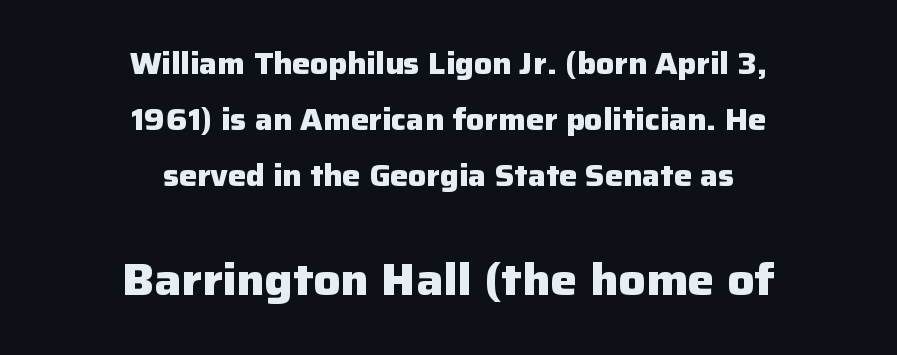
{"serif": "no", "italic": "no", "bold": "yes", "weight": "heavy", "width": "normal", "stroke_contrast": "low", "x_height": "medium", "monospaced": "no", "underline": "no", "align": "center", "line_spacing_ratio": 1.87, "letter_spacing": "normal", "letter_spacing_em": 0.0, "larger_block": "second", "size_ratio": 1.5, "glyph_px": 45}
